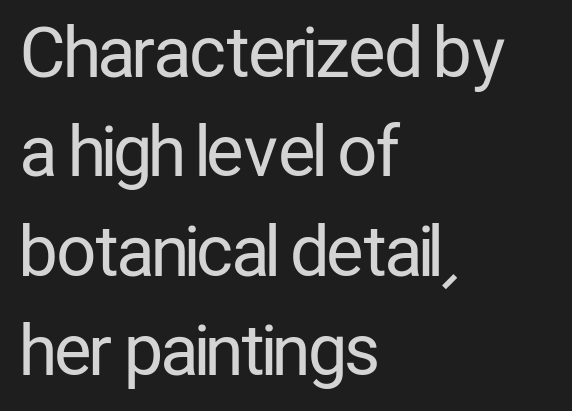
Q: Is the text bold? A: No.
Q: Is the text italic (slanted)? A: No, it is upright.
Q: Is the typeface a serif or a sans-serif typeface? A: Sans-serif.
Q: Is the text underlined? A: No.
Q: How is the paragraph aligned? A: Left-aligned.
Q: Is the spacing between letters normal or unusually wide? A: Normal.
Q: Is the spacing between lines tight, normal or loose? A: Normal.
Q: Width (condensed, normal, or wide)? A: Condensed.
Q: Stroke contrast? A: Low.
Q: x-height? A: Medium.
Q: Monospaced? A: No.
